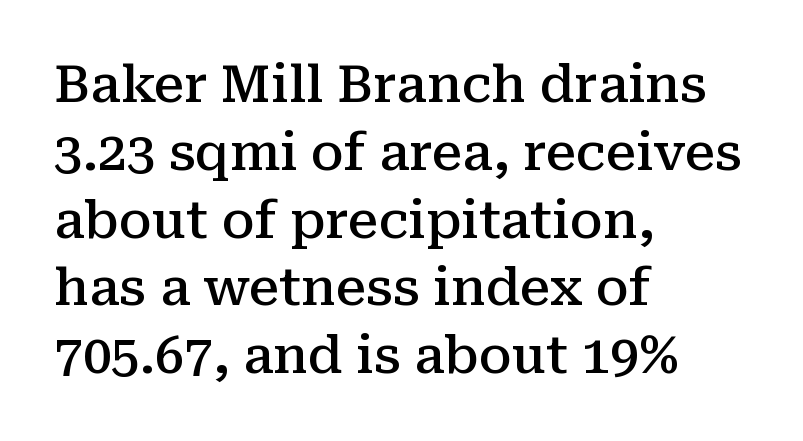
Vertically, the passage feels balanced, rows spaced as you'd expect. Default kerning and tracking; the words read as compact shapes. Letterform terminals end in serifs throughout the passage. No italicization has been applied; the sample stays upright. The setting favours the left margin, as ordinary paragraphs usually do.
